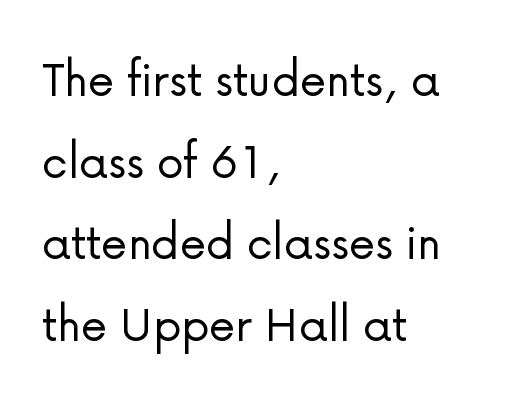
The image shows 54 px light sans-serif type, upright; set left-aligned, normal line spacing (1.51x), normal letter spacing, not underlined; low stroke contrast and a medium x-height.
